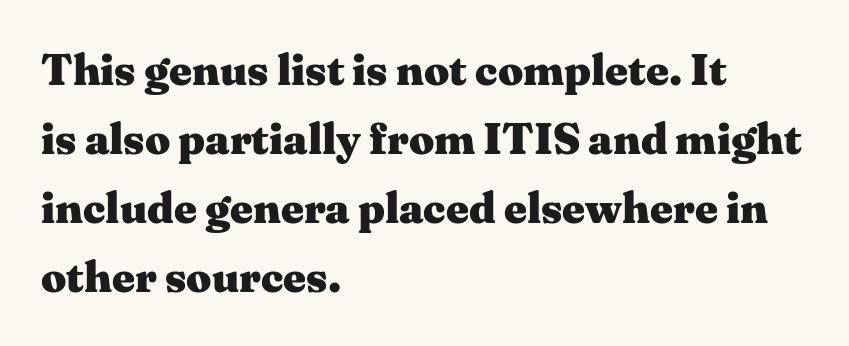
The block of text has a typical density, with ordinary space between rows. Spacing verdict: proportional, widths tailored to each character. The passage shown has conventional tracking throughout. A student would call this left alignment; a typographer would say flush left, rag right.
